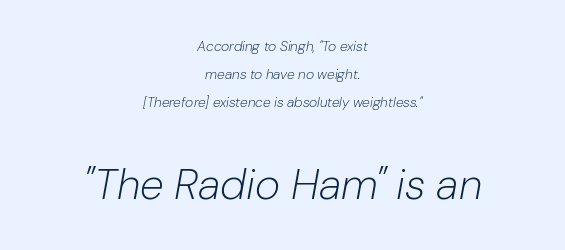
{"italic": "yes", "lean": "right", "slant_degrees": 10, "bold": "no", "weight": "light", "width": "normal", "stroke_contrast": "low", "x_height": "medium", "monospaced": "no", "underline": "no", "align": "center", "line_spacing": "loose", "line_spacing_ratio": 2.01, "letter_spacing": "normal", "letter_spacing_em": 0.0, "larger_block": "second", "size_ratio": 3.07, "glyph_px": 43}
